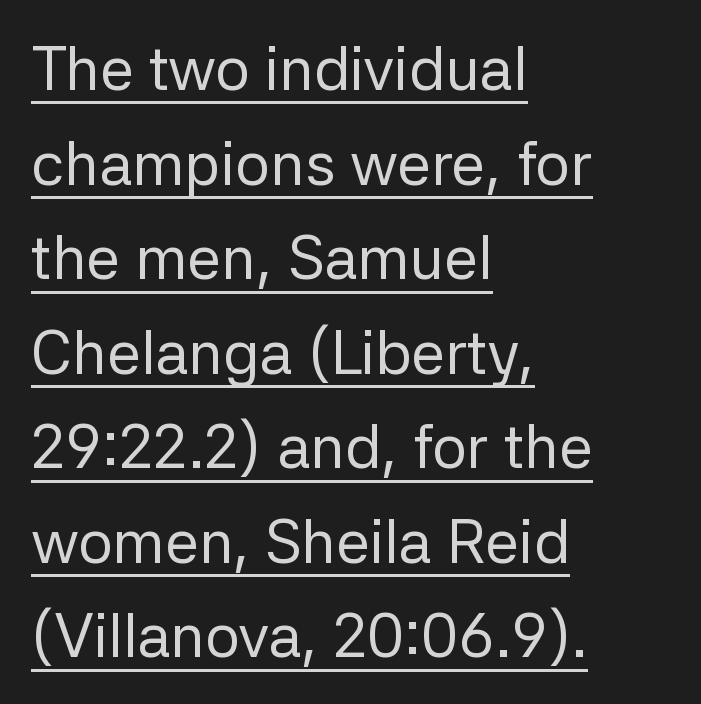
Q: Is the text bold? A: No.
Q: Is the text italic (slanted)? A: No, it is upright.
Q: Is the typeface a serif or a sans-serif typeface? A: Sans-serif.
Q: Is the text underlined? A: Yes.
Q: How is the paragraph aligned? A: Left-aligned.
Q: Is the spacing between letters normal or unusually wide? A: Normal.
Q: Is the spacing between lines tight, normal or loose? A: Normal.
Q: Width (condensed, normal, or wide)? A: Normal.
Q: Stroke contrast? A: Low.
Q: x-height? A: Medium.
Q: Monospaced? A: No.
